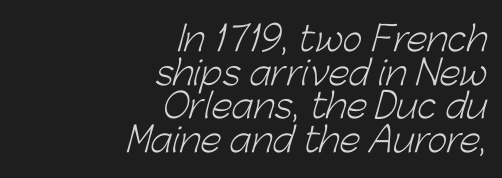
Q: Is the text bold? A: No.
Q: Is the typeface a serif or a sans-serif typeface? A: Sans-serif.
Q: Is the text underlined? A: No.
Q: How is the paragraph aligned? A: Right-aligned.
Q: Is the spacing between letters normal or unusually wide? A: Normal.
Q: Is the spacing between lines tight, normal or loose? A: Tight.
Q: Width (condensed, normal, or wide)? A: Normal.
Q: Stroke contrast? A: Low.
Q: x-height? A: Medium.
Q: Monospaced? A: No.
